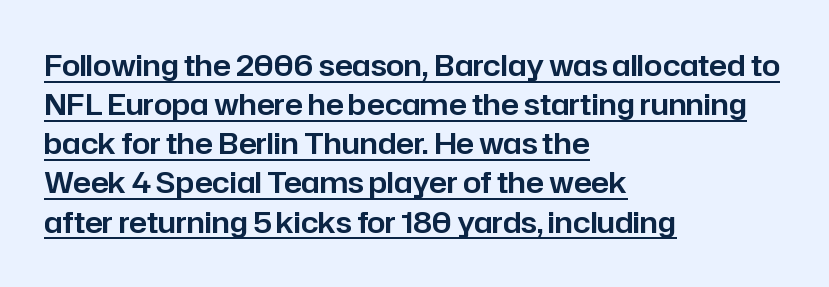
Q: Is the text italic (slanted)? A: No, it is upright.
Q: Is the typeface a serif or a sans-serif typeface? A: Sans-serif.
Q: Is the text underlined? A: Yes.
Q: How is the paragraph aligned? A: Left-aligned.
Q: Is the spacing between letters normal or unusually wide? A: Normal.
Q: Is the spacing between lines tight, normal or loose? A: Normal.
Q: Width (condensed, normal, or wide)? A: Normal.
Q: Stroke contrast? A: Low.
Q: x-height? A: Medium.
Q: Monospaced? A: No.
